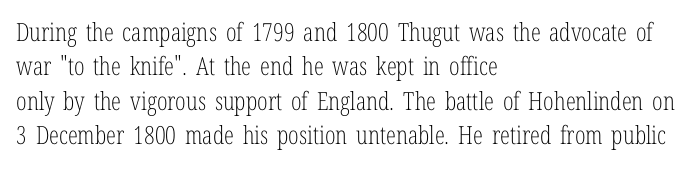
{"italic": "no", "bold": "no", "underline": "no", "align": "left", "line_spacing": "normal", "line_spacing_ratio": 1.38, "letter_spacing": "normal", "letter_spacing_em": 0.0, "glyph_px": 25}
